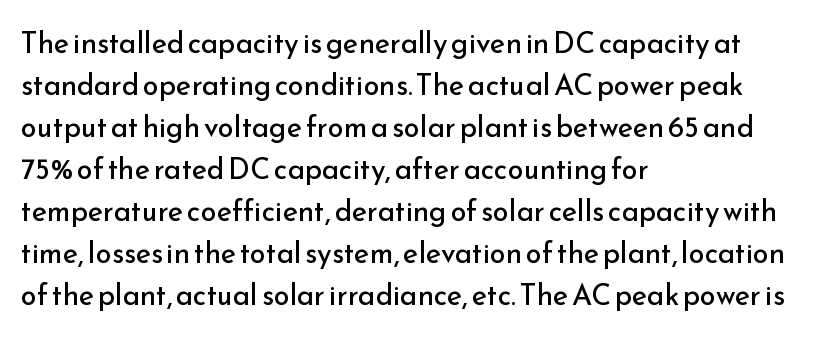
The image shows 29 px regular-weight sans-serif type, upright; set left-aligned, normal line spacing (1.45x), normal letter spacing, not underlined; low stroke contrast and a small x-height.
